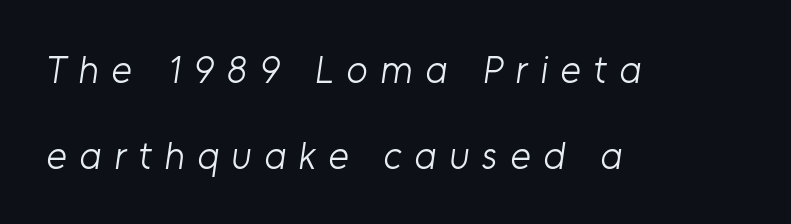
The image shows 39 px light sans-serif type; set left-aligned, loose line spacing (2.2x), unusually wide letter spacing (+0.32 em), not underlined; low stroke contrast and a medium x-height.
